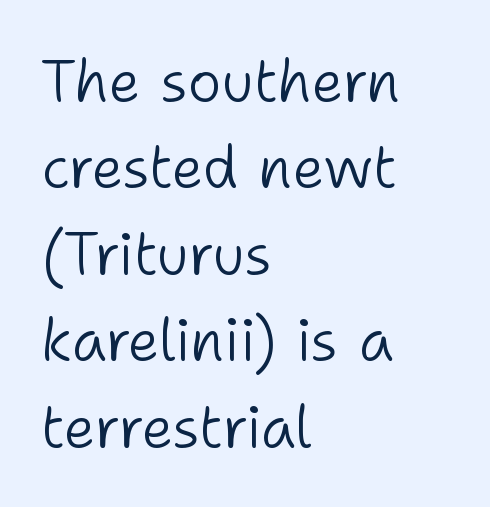
{"serif": "no", "italic": "no", "bold": "no", "weight": "light", "width": "normal", "stroke_contrast": "low", "x_height": "medium", "monospaced": "no", "underline": "no", "align": "left", "line_spacing": "normal", "line_spacing_ratio": 1.49, "letter_spacing": "normal", "letter_spacing_em": 0.0, "glyph_px": 58}
